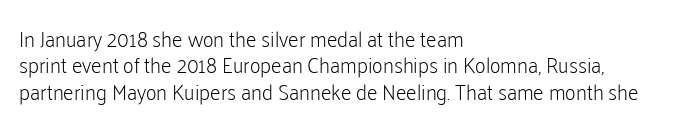
Q: Is the text bold? A: No.
Q: Is the text italic (slanted)? A: No, it is upright.
Q: Is the text underlined? A: No.
Q: How is the paragraph aligned? A: Left-aligned.
Q: Is the spacing between letters normal or unusually wide? A: Normal.
Q: Is the spacing between lines tight, normal or loose? A: Normal.
